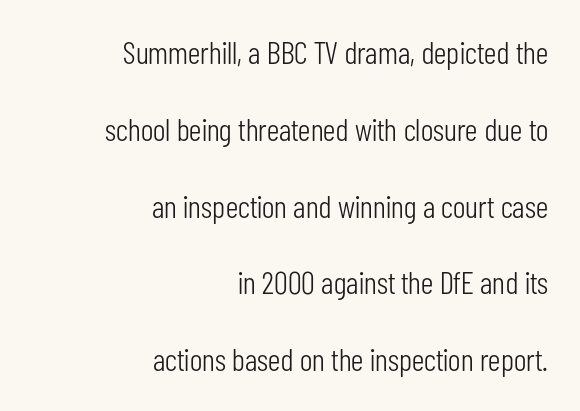
The image shows 32 px light, condensed sans-serif type, upright; set right-aligned, loose line spacing (2.4x), normal letter spacing, not underlined; low stroke contrast and a medium x-height.
